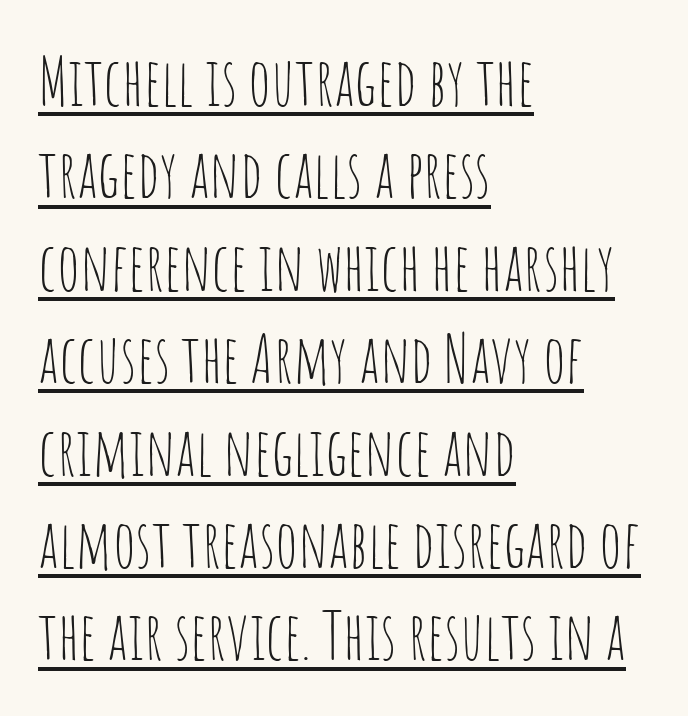
Character widths vary here, with narrow letters taking less room than wide ones. Nothing heavy about these letters — not bold at all. Are there feet on the stems? There aren't — it's a sans. Line spacing here is normal. Underlined type.
